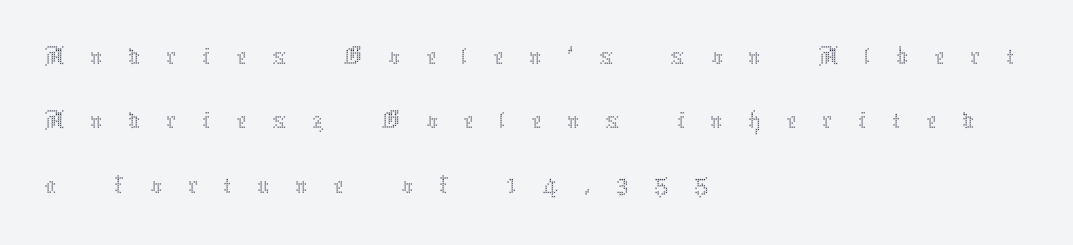
Q: Is the text bold? A: No.
Q: Is the text italic (slanted)? A: No, it is upright.
Q: Is the text underlined? A: No.
Q: How is the paragraph aligned? A: Left-aligned.
Q: Is the spacing between letters normal or unusually wide? A: Unusually wide.
Q: Is the spacing between lines tight, normal or loose? A: Tight.
Q: Width (condensed, normal, or wide)? A: Normal.
Q: Stroke contrast? A: Medium.
Q: x-height? A: Medium.
Q: Monospaced? A: No.
